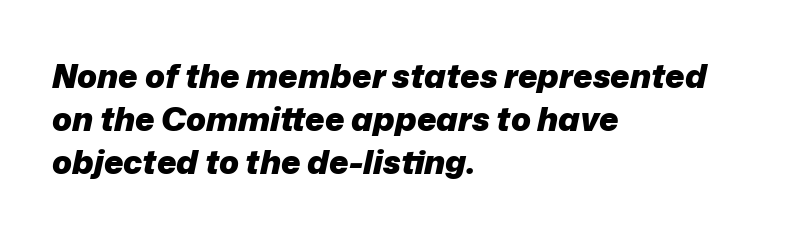
{"italic": "yes", "lean": "right", "slant_degrees": 12, "bold": "yes", "weight": "heavy", "width": "normal", "stroke_contrast": "low", "x_height": "medium", "monospaced": "no", "underline": "no", "align": "left", "line_spacing": "normal", "line_spacing_ratio": 1.31, "letter_spacing": "normal", "letter_spacing_em": 0.0, "glyph_px": 33}
